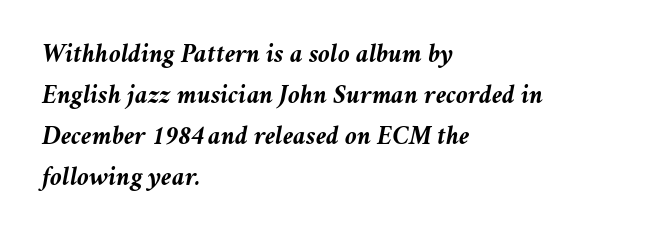
Q: Is the text bold? A: Yes.
Q: Is the text italic (slanted)? A: Yes, it leans right by about 11 degrees.
Q: Is the text underlined? A: No.
Q: How is the paragraph aligned? A: Left-aligned.
Q: Is the spacing between letters normal or unusually wide? A: Normal.
Q: Is the spacing between lines tight, normal or loose? A: Normal.
